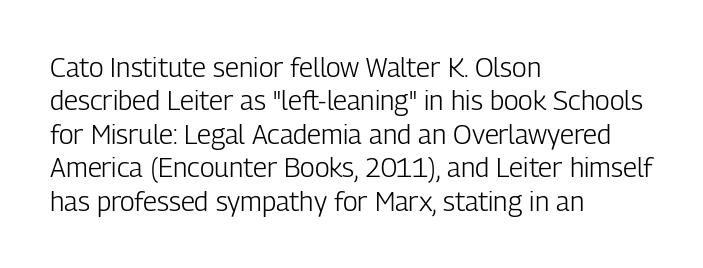
{"italic": "no", "bold": "no", "underline": "no", "align": "left", "line_spacing_ratio": 1.24, "letter_spacing": "normal", "letter_spacing_em": 0.0, "glyph_px": 27}
